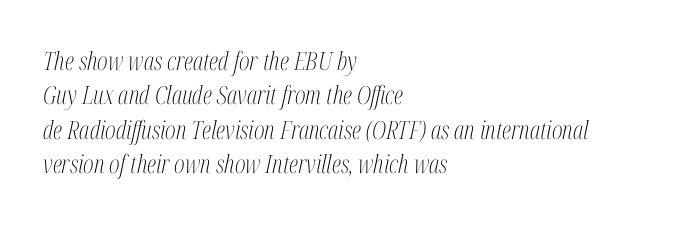
Q: Is the text bold? A: No.
Q: Is the text italic (slanted)? A: Yes, it leans right by about 12 degrees.
Q: Is the text underlined? A: No.
Q: How is the paragraph aligned? A: Left-aligned.
Q: Is the spacing between letters normal or unusually wide? A: Normal.
Q: Is the spacing between lines tight, normal or loose? A: Normal.
